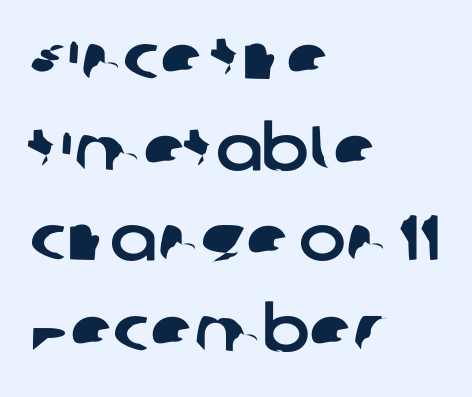
{"serif": "no", "width": "normal", "stroke_contrast": "low", "x_height": "large", "monospaced": "no", "underline": "no", "align": "left", "line_spacing": "normal", "line_spacing_ratio": 1.44, "letter_spacing": "normal", "letter_spacing_em": 0.0, "glyph_px": 63}
